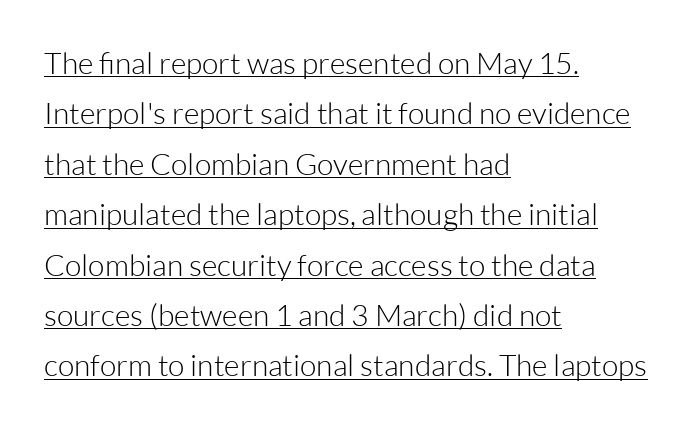
Q: Is the text bold? A: No.
Q: Is the text italic (slanted)? A: No, it is upright.
Q: Is the typeface a serif or a sans-serif typeface? A: Sans-serif.
Q: Is the text underlined? A: Yes.
Q: How is the paragraph aligned? A: Left-aligned.
Q: Is the spacing between letters normal or unusually wide? A: Normal.
Q: Is the spacing between lines tight, normal or loose? A: Normal.
Q: Width (condensed, normal, or wide)? A: Normal.
Q: Stroke contrast? A: Low.
Q: x-height? A: Medium.
Q: Monospaced? A: No.
